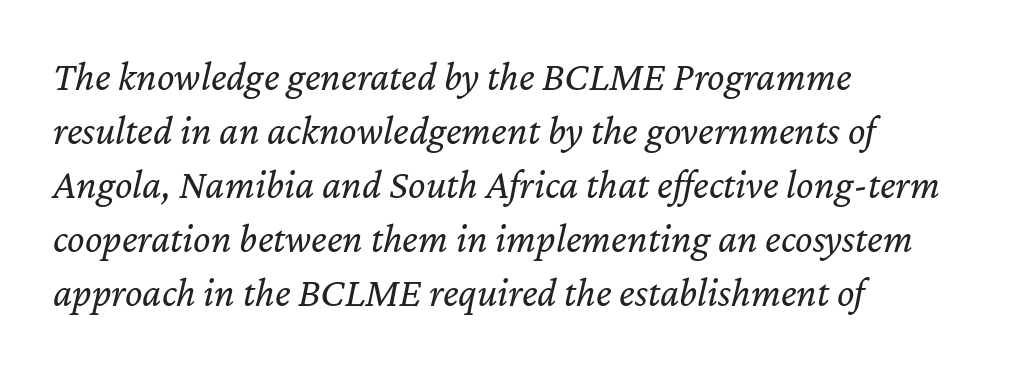
The image shows 41 px regular-weight type, italic (leaning right); set left-aligned, normal line spacing (1.32x), normal letter spacing, not underlined; low stroke contrast and a medium x-height.
